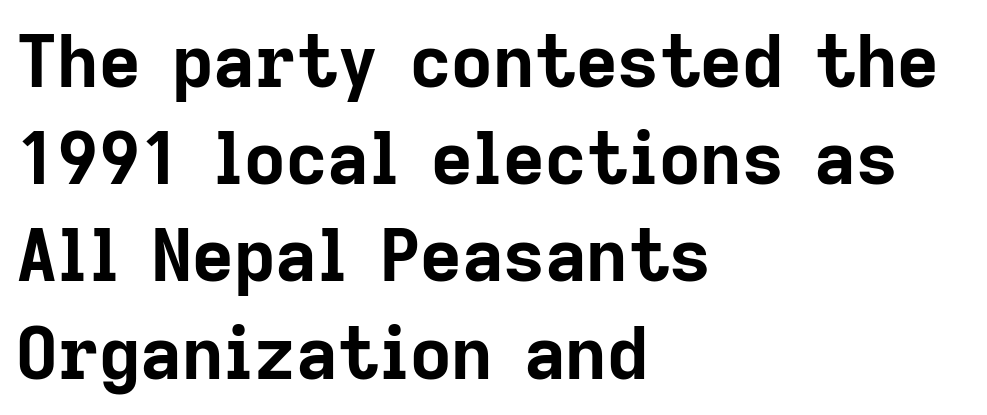
Q: Is the text bold? A: Yes.
Q: Is the text italic (slanted)? A: No, it is upright.
Q: Is the typeface a serif or a sans-serif typeface? A: Sans-serif.
Q: Is the text underlined? A: No.
Q: How is the paragraph aligned? A: Left-aligned.
Q: Is the spacing between letters normal or unusually wide? A: Normal.
Q: Is the spacing between lines tight, normal or loose? A: Normal.
Q: Width (condensed, normal, or wide)? A: Normal.
Q: Stroke contrast? A: Low.
Q: x-height? A: Medium.
Q: Monospaced? A: No.
